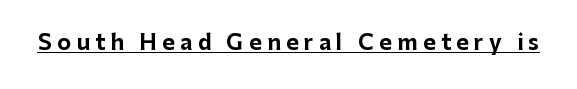
The image shows 21 px bold type, upright; set unusually wide letter spacing (+0.26 em), underlined.
